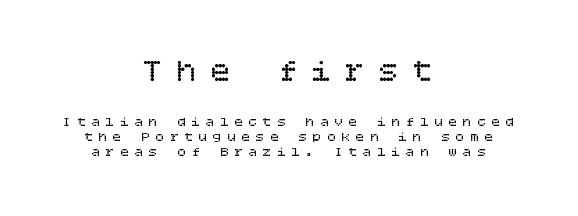
{"italic": "no", "bold": "no", "weight": "regular", "width": "normal", "stroke_contrast": "low", "x_height": "large", "underline": "no", "align": "center", "line_spacing": "tight", "line_spacing_ratio": 1.06, "letter_spacing": "wide", "letter_spacing_em": 0.42, "larger_block": "first", "size_ratio": 2.36, "glyph_px": 33}
